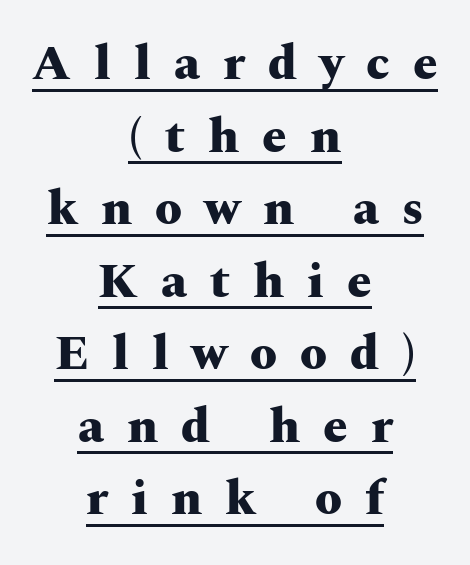
{"serif": "yes", "italic": "no", "bold": "yes", "weight": "heavy", "width": "wide", "stroke_contrast": "medium", "x_height": "medium", "monospaced": "no", "underline": "yes", "align": "center", "line_spacing": "normal", "line_spacing_ratio": 1.48, "letter_spacing": "wide", "letter_spacing_em": 0.47, "glyph_px": 49}
